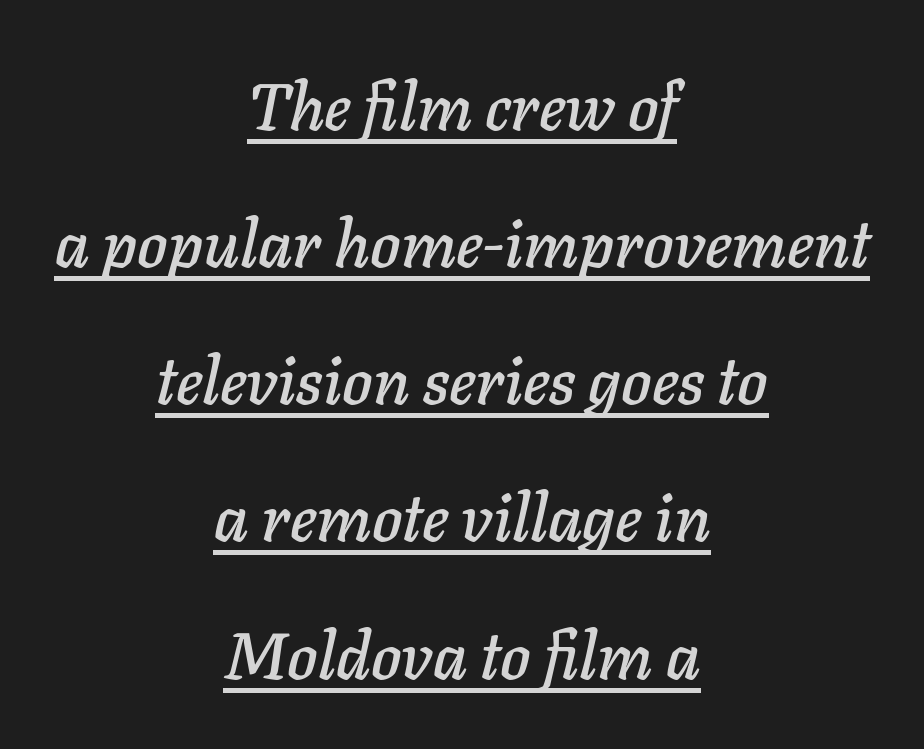
The face used here appears with an underline applied. If you measured baseline to baseline, you'd find a long distance. The rendering uses natural spacing where letterforms have individual widths. Is the letter spacing exaggerated? No — it looks like the ordinary default. Quick note: italic.
